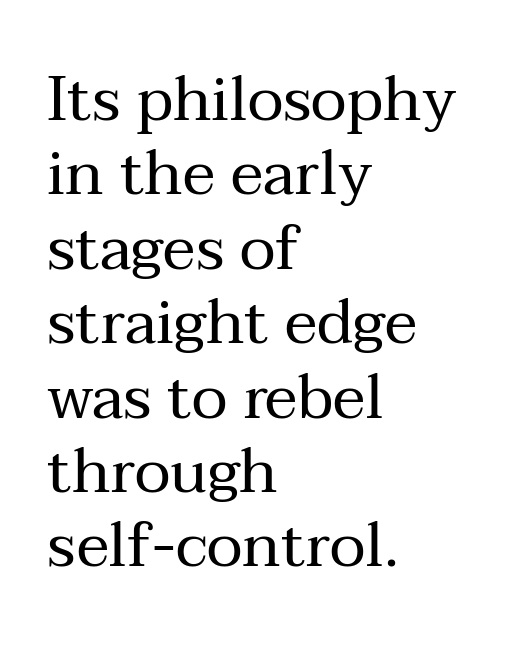
{"serif": "yes", "italic": "no", "bold": "no", "weight": "regular", "width": "normal", "stroke_contrast": "medium", "x_height": "medium", "monospaced": "no", "underline": "no", "align": "left", "line_spacing_ratio": 1.2, "letter_spacing": "normal", "letter_spacing_em": 0.0, "glyph_px": 62}
